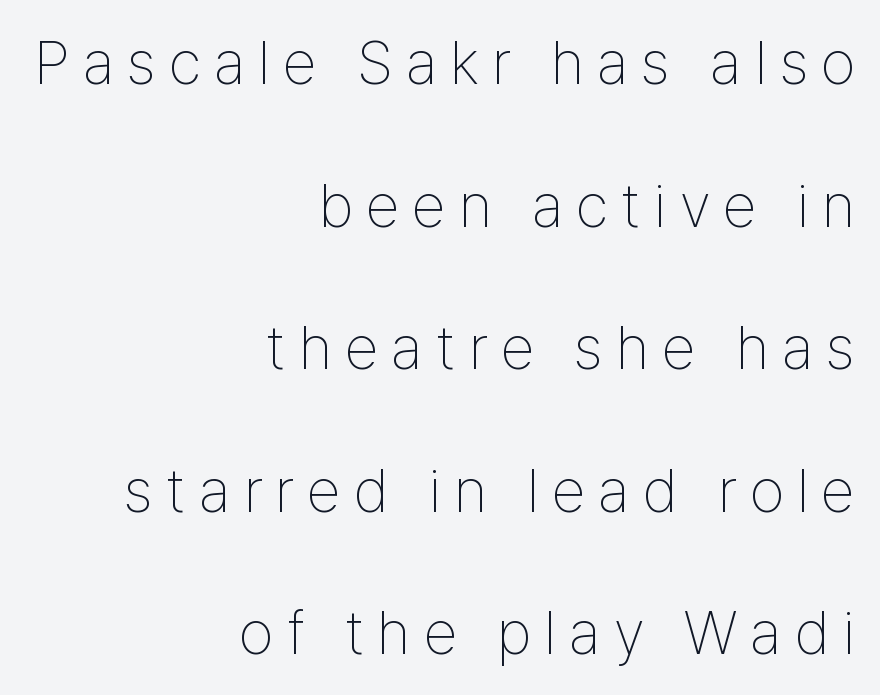
Q: Is the text bold? A: No.
Q: Is the text italic (slanted)? A: No, it is upright.
Q: Is the typeface a serif or a sans-serif typeface? A: Sans-serif.
Q: Is the text underlined? A: No.
Q: How is the paragraph aligned? A: Right-aligned.
Q: Is the spacing between letters normal or unusually wide? A: Unusually wide.
Q: Is the spacing between lines tight, normal or loose? A: Loose.
Q: Width (condensed, normal, or wide)? A: Condensed.
Q: Stroke contrast? A: Low.
Q: x-height? A: Medium.
Q: Monospaced? A: No.
